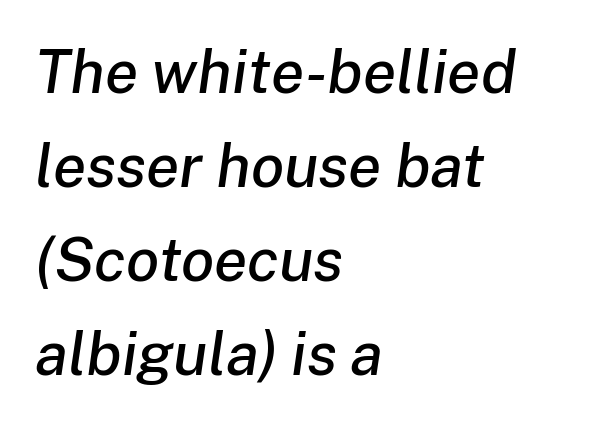
The words here are not underlined. The block of text has a typical density, with ordinary space between rows. Horizontal alignment here is leftward, the default for most running prose. Is this a fixed-width face? No — the glyphs have proportional, varying widths.
